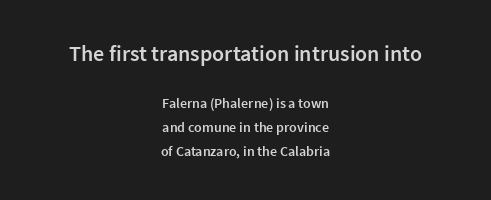
These words are printed semibold, heavier than regular yet not bold. The face used here appears at its bigger size in the upper chunk. One-word summary of the alignment: center. The letters stand straight up with perfectly vertical stems. Does extra space separate the letters? No, they use regular spacing. Underlining? Definitely not there.
